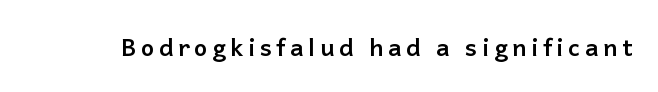
The image shows 24 px bold type, upright; set not underlined.
